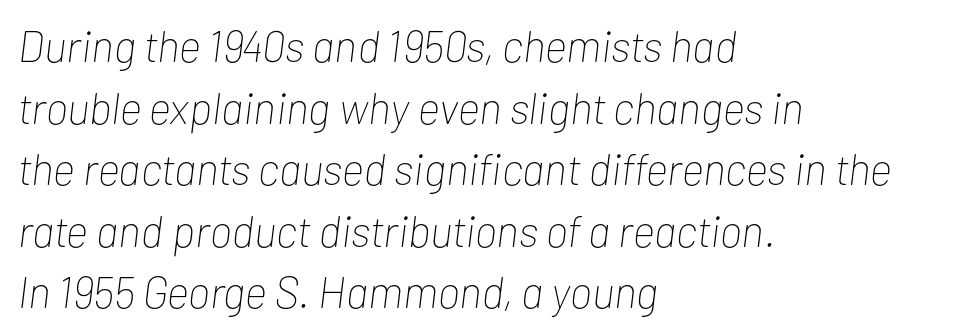
Q: Is the text bold? A: No.
Q: Is the text italic (slanted)? A: Yes, it leans right by about 7 degrees.
Q: Is the text underlined? A: No.
Q: How is the paragraph aligned? A: Left-aligned.
Q: Is the spacing between letters normal or unusually wide? A: Normal.
Q: Is the spacing between lines tight, normal or loose? A: Normal.
Q: Width (condensed, normal, or wide)? A: Condensed.
Q: Stroke contrast? A: Low.
Q: x-height? A: Medium.
Q: Monospaced? A: No.
